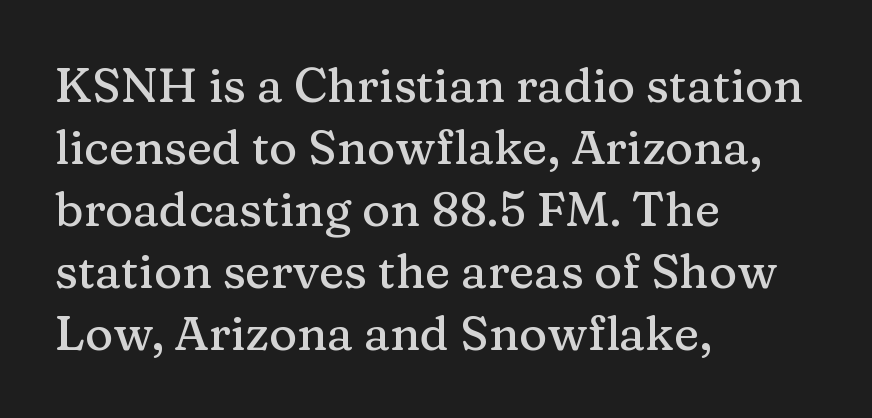
Character widths vary here, with narrow letters taking less room than wide ones. No extra tracking has been applied to these lines. You can tell it's not italic because the verticals are truly vertical. Serifs: yes, visible at the terminals of the letterforms. Regular leading.
